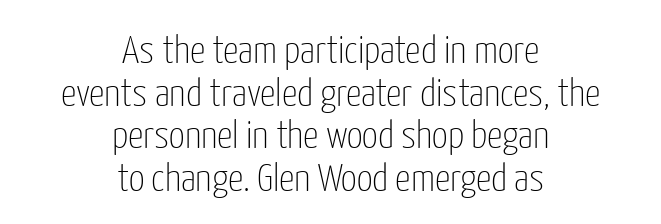
A typesetter would mark this as roman, not italic. Each letter keeps its own natural width here, so spacing adapts to shape. Nothing sits at the stroke ends, so this counts as sans-serif. A clean baseline with only descenders dipping below it.
